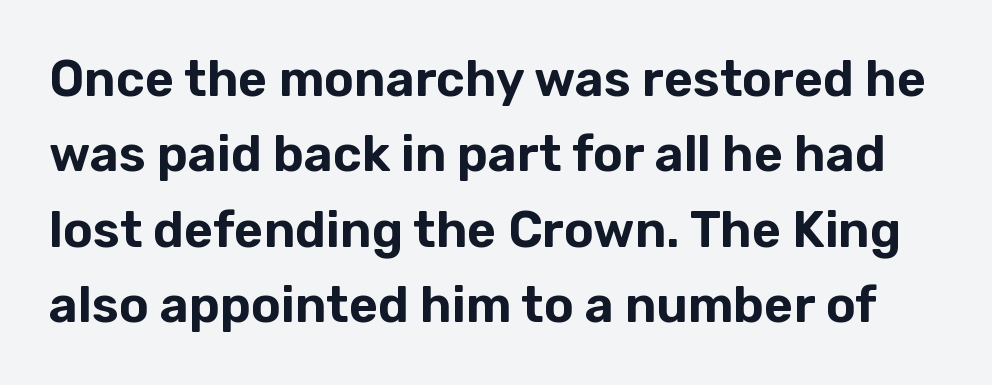
The space between consecutive lines is moderate. The font family rendered here belongs to the sans-serif group. Honestly, there is no underline to notice here at all. The face used here is rendered with its standard letterfit. You can tell it's not italic because the verticals are truly vertical. The face used here is proportionally spaced, like ordinary book or web type.
